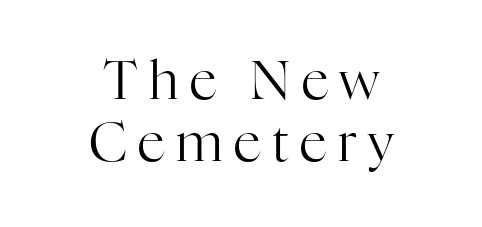
{"serif": "yes", "italic": "no", "bold": "no", "weight": "regular", "width": "normal", "stroke_contrast": "high", "x_height": "medium", "monospaced": "no", "underline": "no", "align": "center", "line_spacing": "tight", "line_spacing_ratio": 1.14, "letter_spacing": "wide", "letter_spacing_em": 0.21, "glyph_px": 54}
